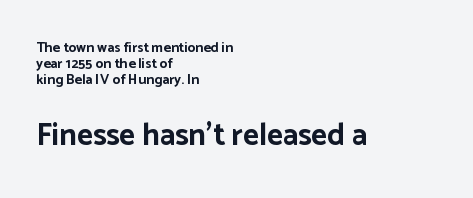
The image shows 31 px bold sans-serif type, upright; set left-aligned, line spacing 1.16x, normal letter spacing, not underlined; the second (bottom) block is 2.21x larger; low stroke contrast and a medium x-height.
